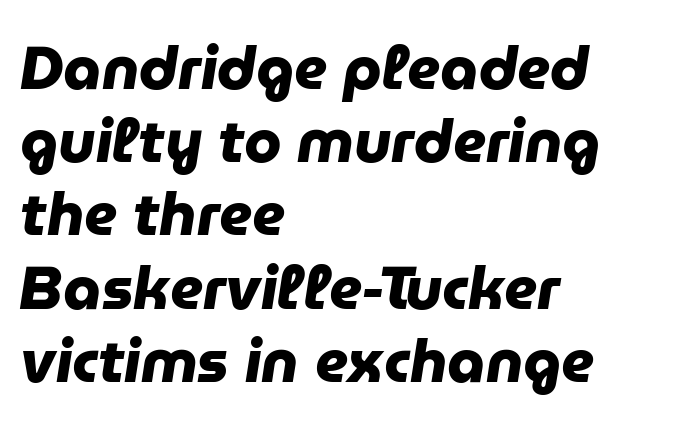
Compared with typical body copy, the letter spacing here is the same. Reading down the block, your eye returns to a fixed left position each line. This is sans-serif lettering, the kind often seen on screens and signage. As a designer I'd log this as weight 700, bold.
